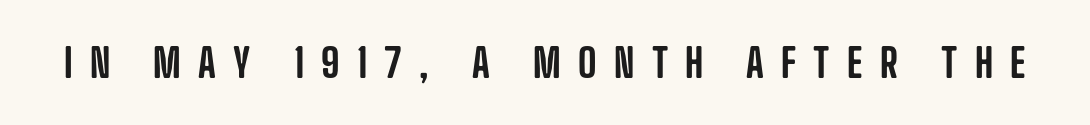
Q: Is the text italic (slanted)? A: No, it is upright.
Q: Is the typeface a serif or a sans-serif typeface? A: Sans-serif.
Q: Is the text underlined? A: No.
Q: Is the spacing between letters normal or unusually wide? A: Unusually wide.
Q: Width (condensed, normal, or wide)? A: Condensed.
Q: Stroke contrast? A: Low.
Q: x-height? A: Large.
Q: Monospaced? A: No.
